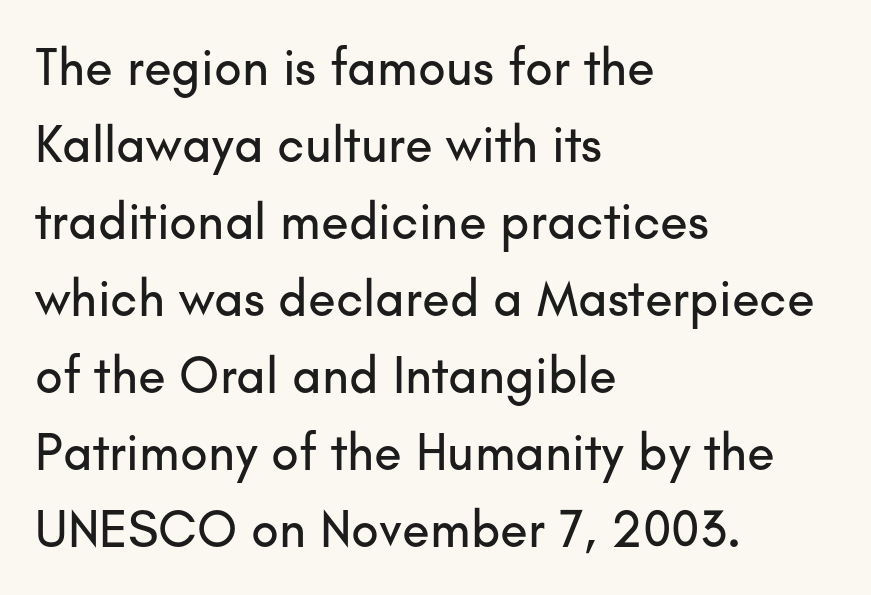
The image shows 51 px sans-serif type, upright; set left-aligned, normal line spacing (1.51x), normal letter spacing, not underlined; low stroke contrast and a small x-height.
